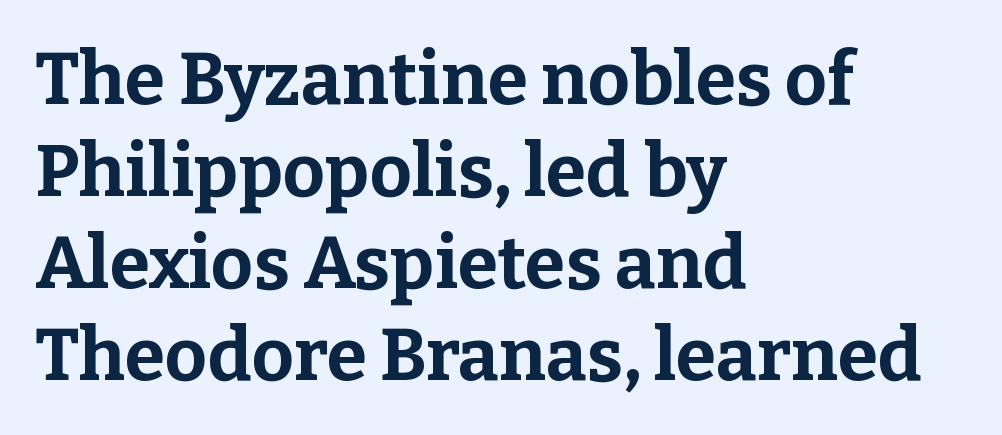
The image shows 73 px bold serif type, upright; set left-aligned, normal line spacing (1.26x), normal letter spacing, not underlined; low stroke contrast and a medium x-height.
